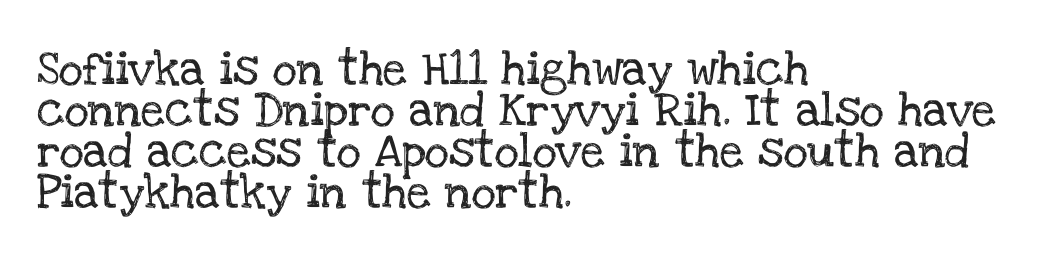
Q: Is the text italic (slanted)? A: No, it is upright.
Q: Is the typeface a serif or a sans-serif typeface? A: Serif.
Q: Is the text underlined? A: No.
Q: How is the paragraph aligned? A: Left-aligned.
Q: Is the spacing between letters normal or unusually wide? A: Normal.
Q: Width (condensed, normal, or wide)? A: Normal.
Q: Stroke contrast? A: Low.
Q: x-height? A: Large.
Q: Monospaced? A: No.
